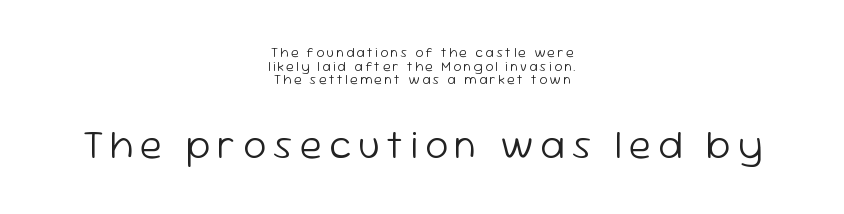
The image shows 41 px light sans-serif type, upright; set centered, tight line spacing (0.97x), not underlined; the second (bottom) block is 2.93x larger; low stroke contrast and a medium x-height.
